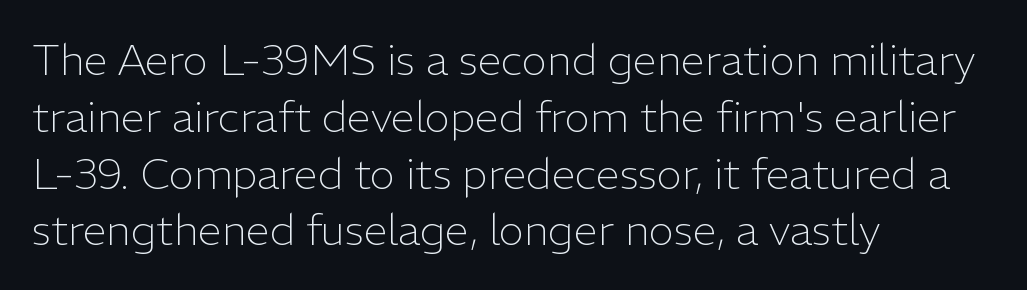
The foot of each line stays bare and open. Do the characters align in a grid? No, the font is proportional. The paragraph shown leans on its left margin. Weight: in the light-to-regular range.
